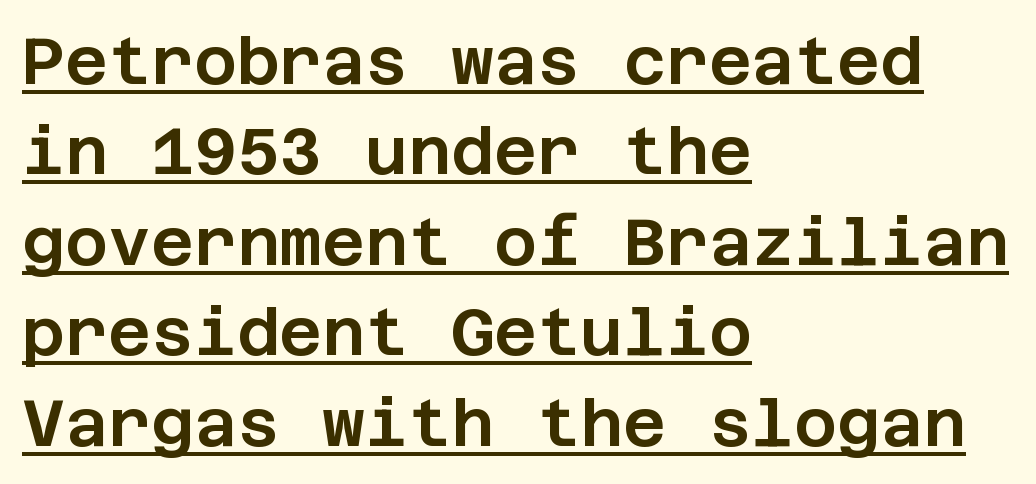
The image shows 66 px sans-serif type, upright; set left-aligned, normal line spacing (1.37x), normal letter spacing, underlined; low stroke contrast and a large x-height.
